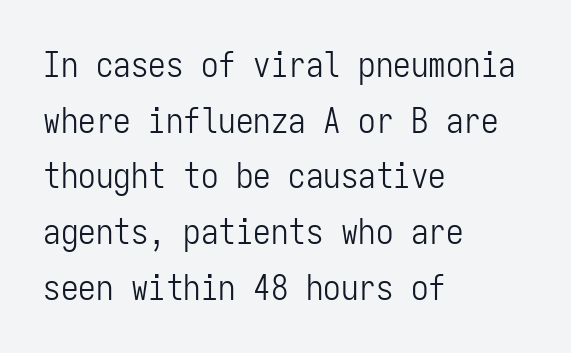
{"serif": "no", "italic": "no", "bold": "no", "weight": "light", "width": "condensed", "stroke_contrast": "low", "x_height": "medium", "monospaced": "yes", "underline": "no", "align": "left", "line_spacing": "normal", "line_spacing_ratio": 1.59, "letter_spacing": "normal", "letter_spacing_em": 0.0, "glyph_px": 35}
